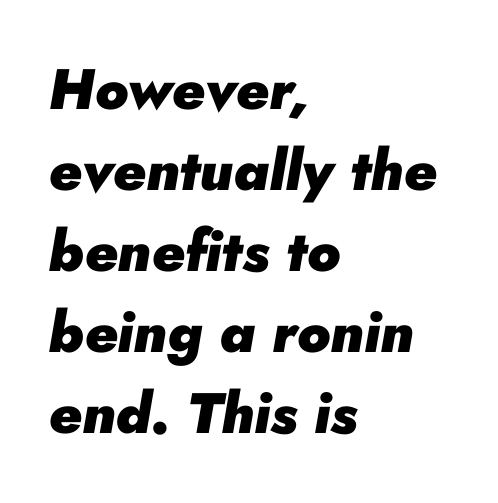
Q: Is the text bold? A: Yes.
Q: Is the text italic (slanted)? A: Yes, it leans right by about 10 degrees.
Q: Is the text underlined? A: No.
Q: How is the paragraph aligned? A: Left-aligned.
Q: Is the spacing between letters normal or unusually wide? A: Normal.
Q: Is the spacing between lines tight, normal or loose? A: Normal.
Q: Width (condensed, normal, or wide)? A: Normal.
Q: Stroke contrast? A: Low.
Q: x-height? A: Small.
Q: Monospaced? A: No.
